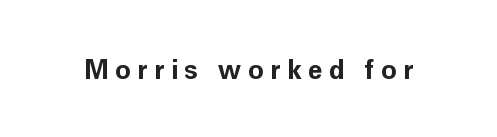
{"italic": "no", "bold": "yes", "underline": "no", "letter_spacing": "wide", "letter_spacing_em": 0.25, "glyph_px": 26}
